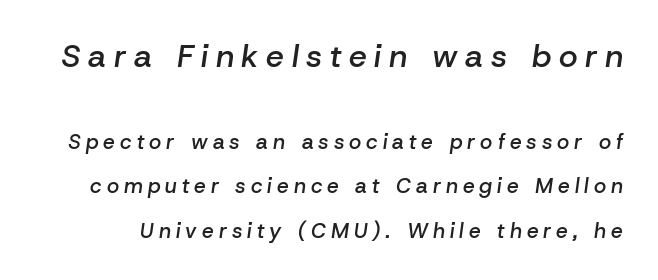
Q: Is the text bold? A: Semi-bold.
Q: Is the text italic (slanted)? A: Yes, it leans right by about 8 degrees.
Q: Is the text underlined? A: No.
Q: Is the spacing between letters normal or unusually wide? A: Unusually wide.
Q: Is the spacing between lines tight, normal or loose? A: Loose.
Q: Which block of text is set in a larger size, the first (top) or the second (bottom)? A: The first (top) one.
Q: Width (condensed, normal, or wide)? A: Normal.
Q: Stroke contrast? A: Low.
Q: x-height? A: Medium.
Q: Monospaced? A: No.
